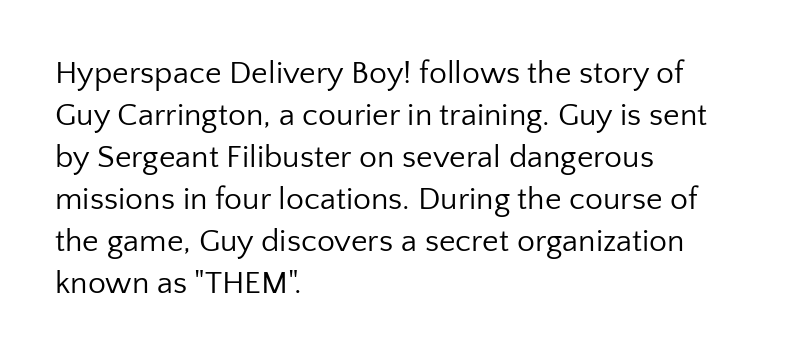
{"serif": "no", "italic": "no", "bold": "no", "weight": "regular", "width": "normal", "stroke_contrast": "low", "x_height": "medium", "monospaced": "no", "underline": "no", "align": "left", "line_spacing": "normal", "line_spacing_ratio": 1.31, "letter_spacing": "normal", "letter_spacing_em": 0.0, "glyph_px": 32}
